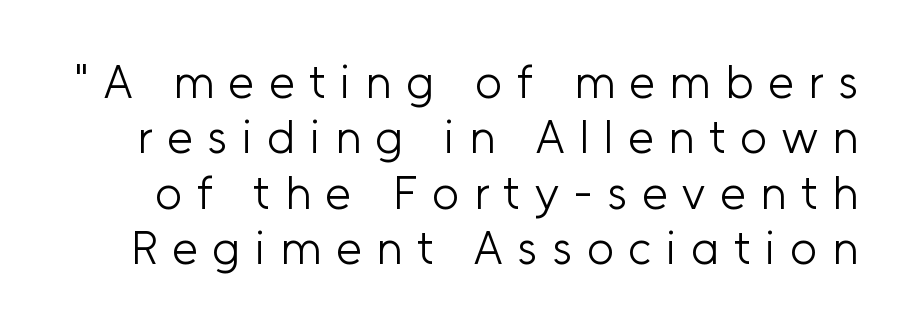
Q: Is the text bold? A: No.
Q: Is the text italic (slanted)? A: No, it is upright.
Q: Is the typeface a serif or a sans-serif typeface? A: Sans-serif.
Q: Is the text underlined? A: No.
Q: Is the spacing between letters normal or unusually wide? A: Unusually wide.
Q: Width (condensed, normal, or wide)? A: Normal.
Q: Stroke contrast? A: Low.
Q: x-height? A: Medium.
Q: Monospaced? A: No.
